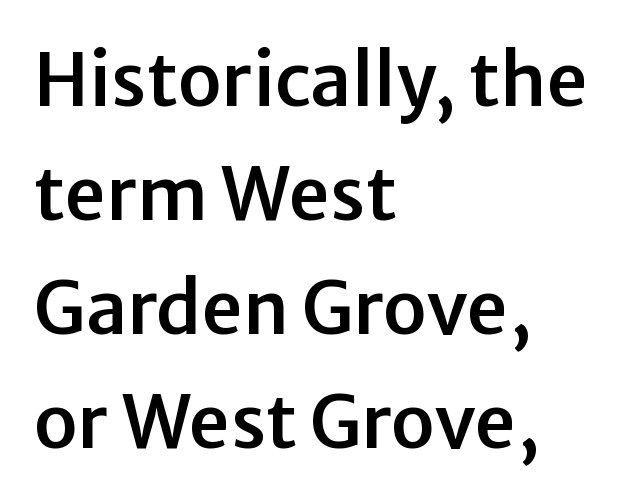
{"serif": "no", "italic": "no", "width": "normal", "stroke_contrast": "low", "x_height": "medium", "monospaced": "no", "underline": "no", "align": "left", "line_spacing": "normal", "line_spacing_ratio": 1.56, "letter_spacing": "normal", "letter_spacing_em": 0.0, "glyph_px": 73}
